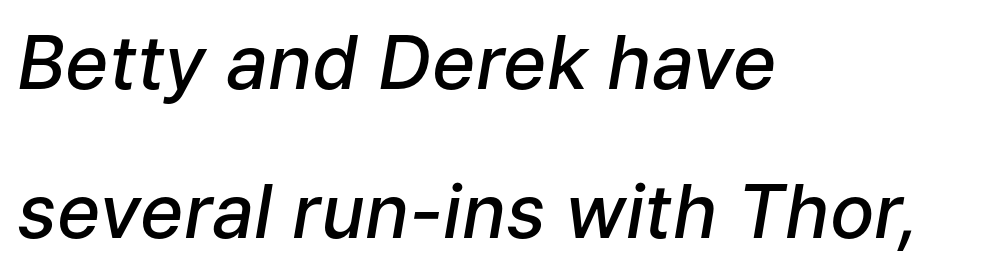
Quick note: underline off. Line spacing here is loose. Each letter keeps its own natural width here, so spacing adapts to shape. How heavy is the stroke? Medium-heavy — a semibold, shy of bold. Designer's note — italics engaged. Each line starts at the same left margin while the right side varies.
